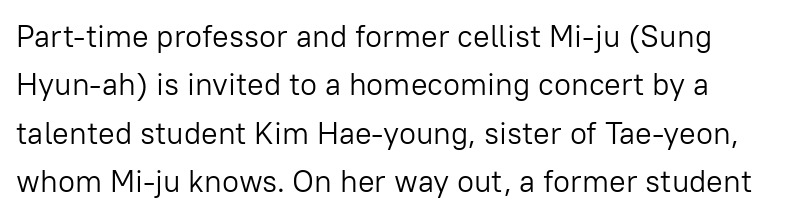
{"serif": "no", "italic": "no", "bold": "no", "weight": "light", "width": "normal", "stroke_contrast": "low", "x_height": "medium", "monospaced": "no", "underline": "no", "line_spacing": "normal", "line_spacing_ratio": 1.56, "letter_spacing": "normal", "letter_spacing_em": 0.0, "glyph_px": 31}
